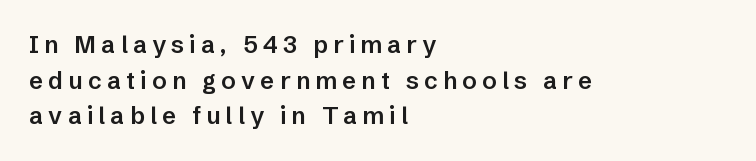
Regular leading. Stems and bowls a touch heavier than normal — semibold. The rendering anchors every line to the left-hand side. Is there any slant? The stems are plumb. Check under the words: just untouched page. You could only call the tracking loose — the letters float apart.
